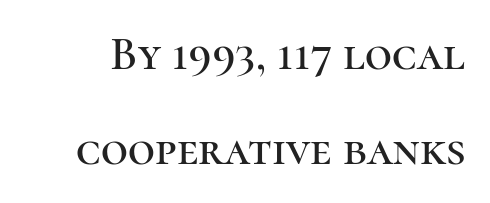
{"serif": "yes", "italic": "no", "width": "normal", "stroke_contrast": "high", "x_height": "medium", "monospaced": "no", "underline": "no", "line_spacing": "loose", "line_spacing_ratio": 2.02, "letter_spacing": "normal", "letter_spacing_em": 0.0, "glyph_px": 47}
